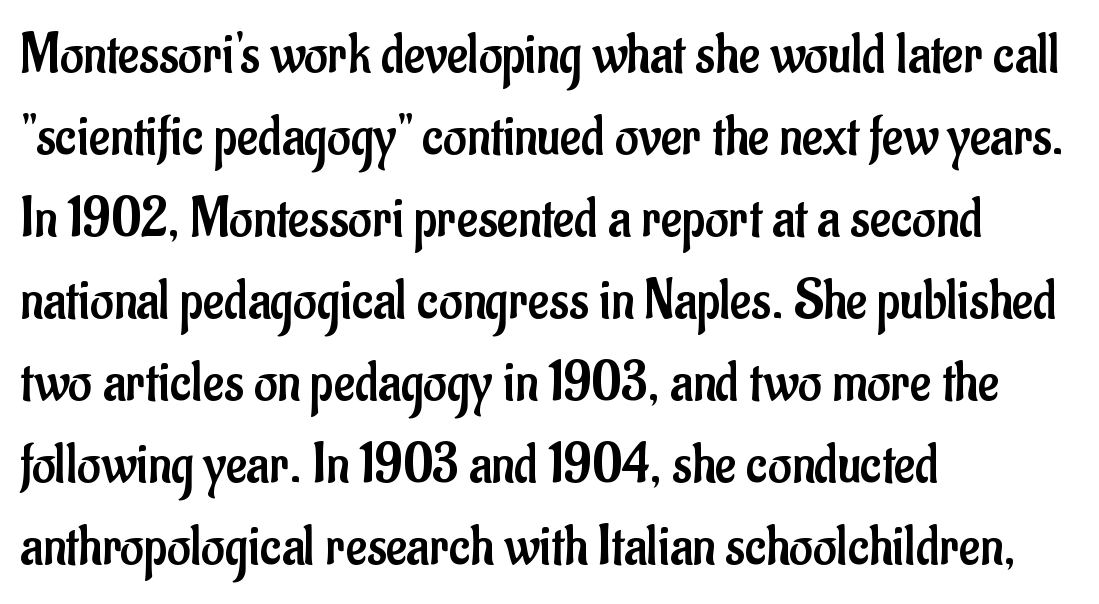
Clear beneath every line of the passage. Tracking here is standard; glyphs follow each other at the usual distance. The face used here is proportionally spaced, like ordinary book or web type. Typeset ragged right — the left edge is the straight one. Leading matches the norm, producing a regular column.
